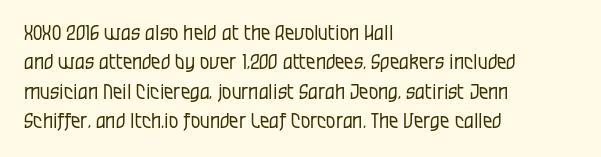
Q: Is the text bold? A: No.
Q: Is the text italic (slanted)? A: No, it is upright.
Q: Is the text underlined? A: No.
Q: How is the paragraph aligned? A: Left-aligned.
Q: Is the spacing between letters normal or unusually wide? A: Normal.
Q: Is the spacing between lines tight, normal or loose? A: Normal.
